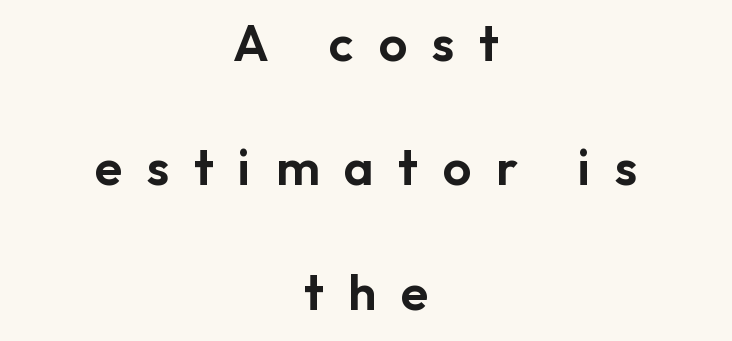
{"serif": "no", "italic": "no", "width": "normal", "stroke_contrast": "low", "x_height": "medium", "monospaced": "no", "underline": "no", "align": "center", "line_spacing": "loose", "line_spacing_ratio": 2.49, "letter_spacing": "wide", "letter_spacing_em": 0.5, "glyph_px": 50}
